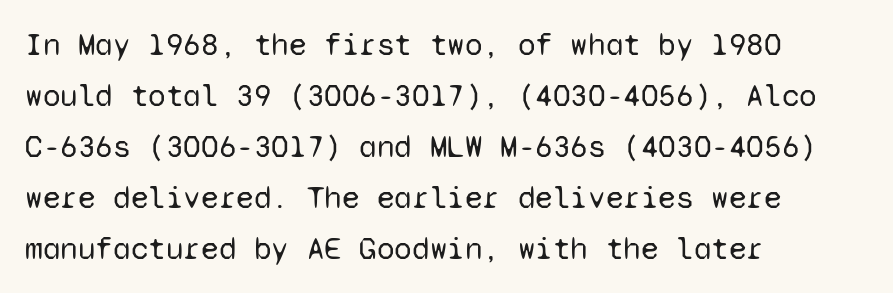
The image shows 32 px regular-weight sans-serif type, upright, monospaced; set left-aligned, normal line spacing (1.59x), normal letter spacing, not underlined; low stroke contrast and a medium x-height.
